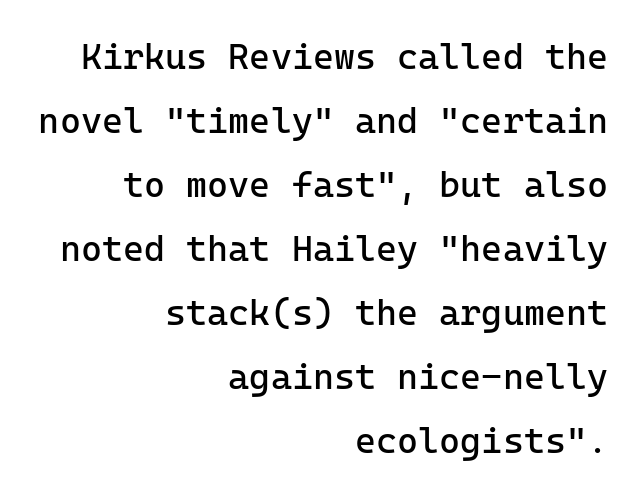
The image shows 36 px regular-weight sans-serif type, upright; set right-aligned, line spacing 1.78x, normal letter spacing, not underlined; low stroke contrast and a medium x-height.
